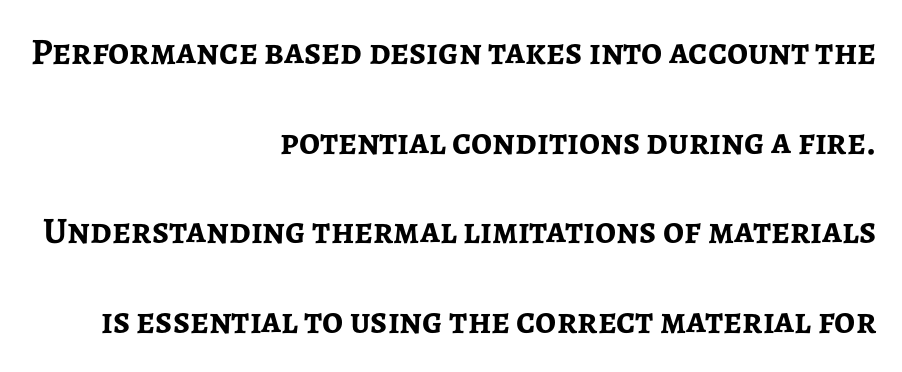
Each word holds together tightly as a unit, with standard inter-letter gaps. Is the type bold? Yes — the strokes are clearly thick and heavy. Looks like regular typesetting: each glyph gets only the width it needs. The area under the type is left untouched. The passage shown stacks its lines with a broad gap.
